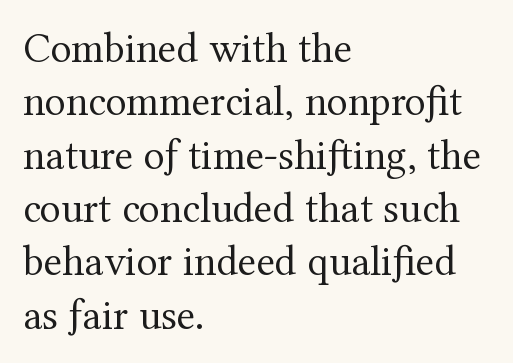
Spacing between characters is what you'd get straight out of the box. The paragraph shown leans on its left margin. A bare baseline throughout the passage. Type style note: has serifs. Italic: no, the glyphs are upright roman. Each letter keeps its own natural width here, so spacing adapts to shape.
